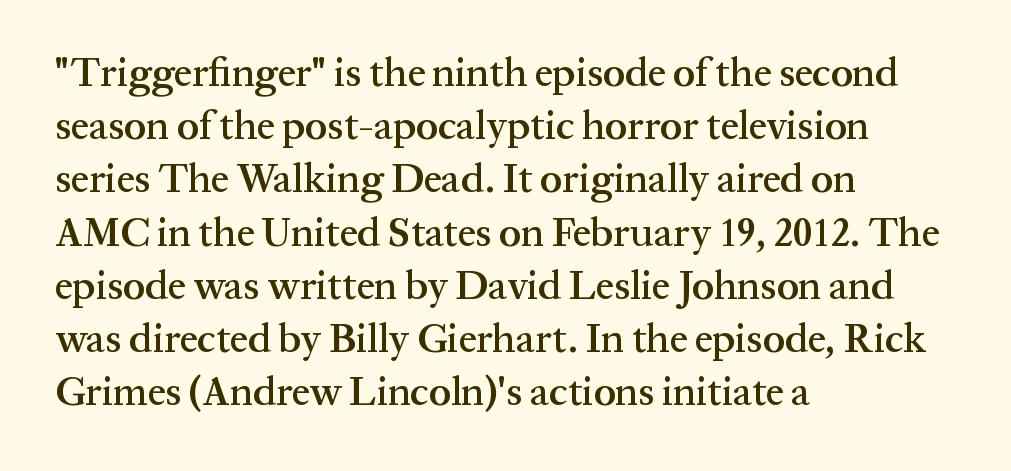
{"serif": "yes", "italic": "no", "bold": "semi", "weight": "semibold", "width": "normal", "stroke_contrast": "medium", "x_height": "medium", "monospaced": "no", "underline": "no", "align": "left", "line_spacing": "normal", "line_spacing_ratio": 1.33, "letter_spacing": "normal", "letter_spacing_em": 0.0, "glyph_px": 40}
